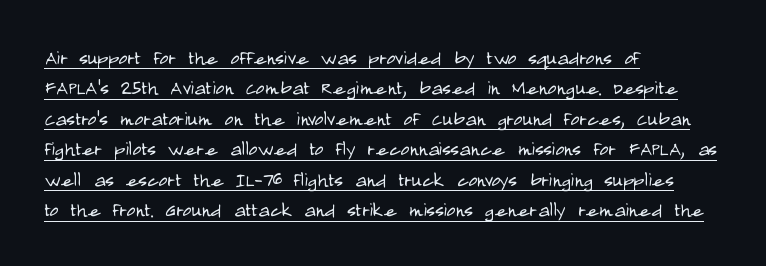
Q: Is the text bold? A: No.
Q: Is the text italic (slanted)? A: No, it is upright.
Q: Is the text underlined? A: Yes.
Q: How is the paragraph aligned? A: Left-aligned.
Q: Is the spacing between letters normal or unusually wide? A: Normal.
Q: Is the spacing between lines tight, normal or loose? A: Normal.
